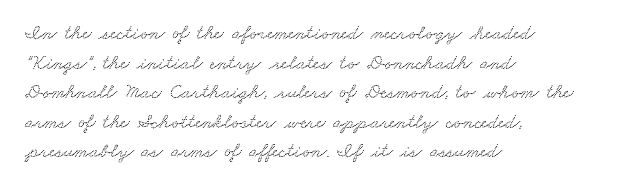
The rendering uses a moderate line-height, typical for paragraphs. The strip under each line holds only bare page. Does the copy run flush right? No — it runs flush left. Tracking here is standard; glyphs follow each other at the usual distance.
